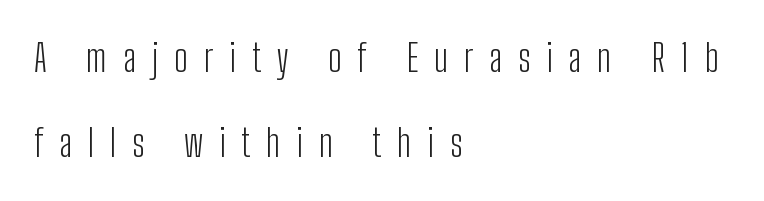
Q: Is the text bold? A: No.
Q: Is the text italic (slanted)? A: No, it is upright.
Q: Is the typeface a serif or a sans-serif typeface? A: Sans-serif.
Q: Is the text underlined? A: No.
Q: How is the paragraph aligned? A: Left-aligned.
Q: Is the spacing between letters normal or unusually wide? A: Unusually wide.
Q: Is the spacing between lines tight, normal or loose? A: Loose.
Q: Width (condensed, normal, or wide)? A: Condensed.
Q: Stroke contrast? A: Low.
Q: x-height? A: Medium.
Q: Monospaced? A: No.
